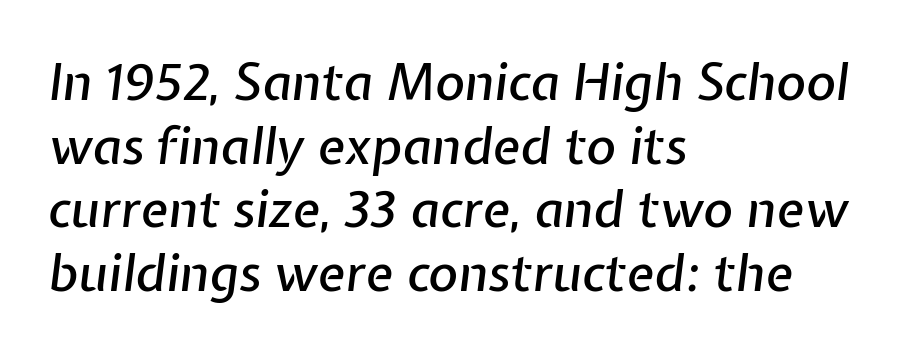
Regarding leading, the lines here are spaced in the standard way. Glance below the letters and you will spot only blank space. The passage shown has conventional tracking throughout. Note the varied advance widths — an 'i' is clearly narrower than an 'm'.
